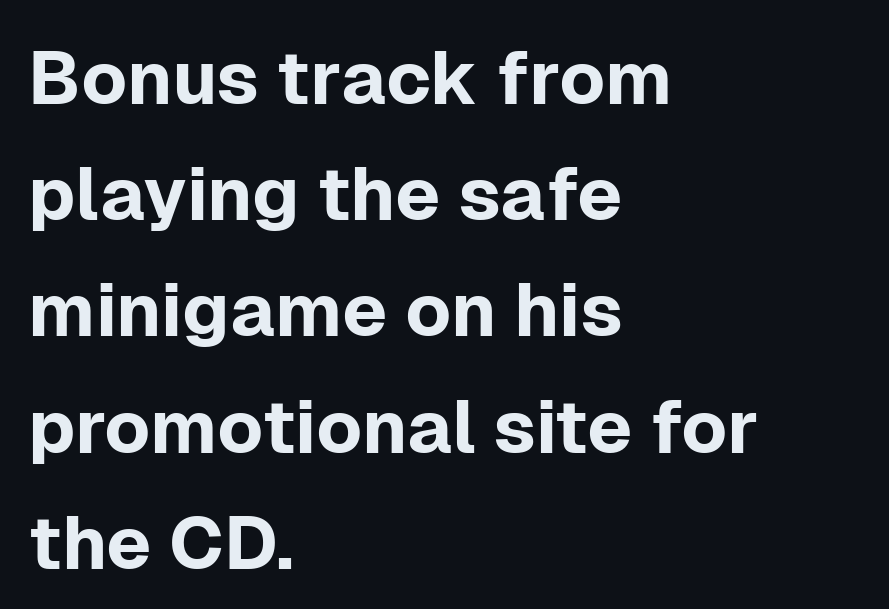
{"serif": "no", "italic": "no", "width": "normal", "stroke_contrast": "low", "x_height": "medium", "monospaced": "no", "underline": "no", "align": "left", "line_spacing": "normal", "line_spacing_ratio": 1.55, "letter_spacing": "normal", "letter_spacing_em": 0.0, "glyph_px": 75}
